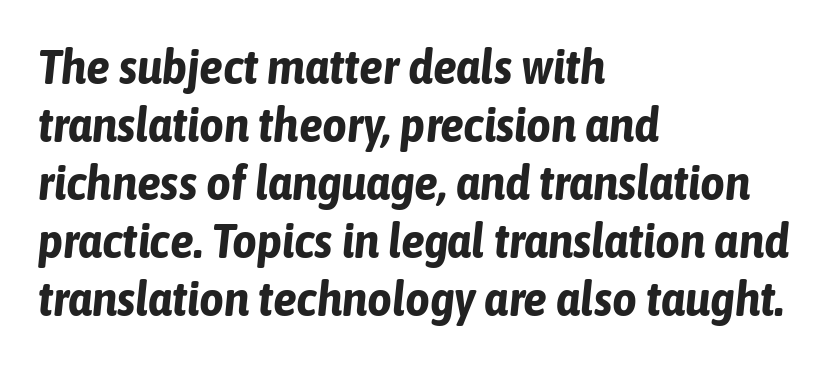
{"italic": "yes", "lean": "right", "slant_degrees": 6, "bold": "yes", "weight": "bold", "width": "condensed", "stroke_contrast": "low", "x_height": "medium", "monospaced": "no", "underline": "no", "align": "left", "line_spacing_ratio": 1.21, "letter_spacing": "normal", "letter_spacing_em": 0.0, "glyph_px": 48}
